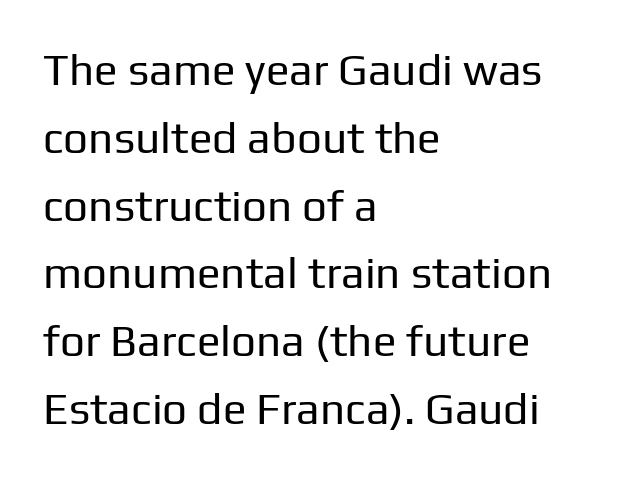
Q: Is the text bold? A: No.
Q: Is the text italic (slanted)? A: No, it is upright.
Q: Is the typeface a serif or a sans-serif typeface? A: Sans-serif.
Q: Is the text underlined? A: No.
Q: How is the paragraph aligned? A: Left-aligned.
Q: Is the spacing between letters normal or unusually wide? A: Normal.
Q: Is the spacing between lines tight, normal or loose? A: Normal.
Q: Width (condensed, normal, or wide)? A: Normal.
Q: Stroke contrast? A: Low.
Q: x-height? A: Medium.
Q: Monospaced? A: No.
